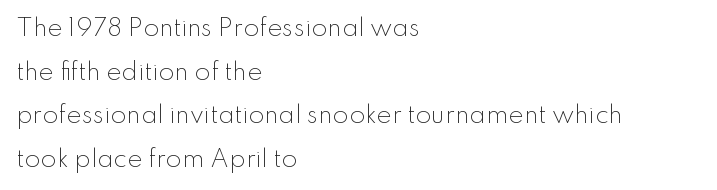
The image shows 23 px text type, upright; set left-aligned, loose line spacing (1.9x), normal letter spacing, not underlined.
